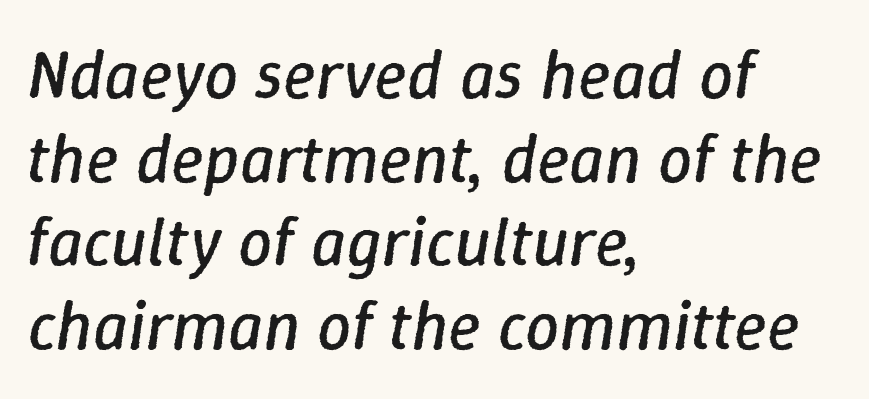
The image shows 68 px regular-weight type, italic (leaning right); set left-aligned, line spacing 1.23x, normal letter spacing, not underlined; low stroke contrast and a medium x-height.
